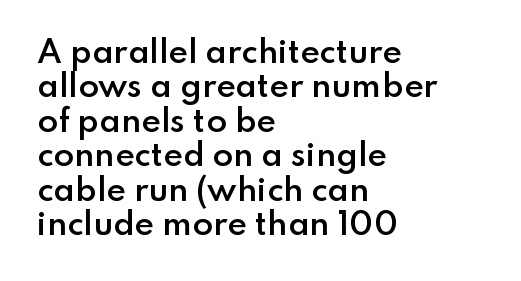
Rule under the text: the space is simply empty. Vertically, the passage feels compressed, each row crowding the next. This rendering employs a face without finishing strokes, i.e., a sans-serif. Spacing verdict: proportional, widths tailored to each character.
